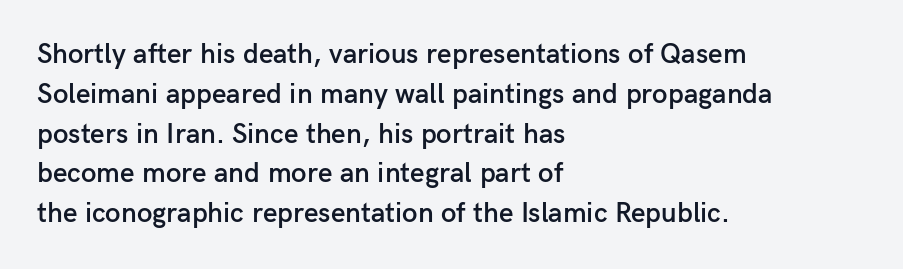
Here the designer chose a conventional face with non-uniform glyph widths. Letters rest on an invisible, unmarked baseline. How are the letters spaced? Ordinarily, with no added tracking. The compositor pushed each line to the left boundary. The passage shown is typeset with a sans-serif family.
